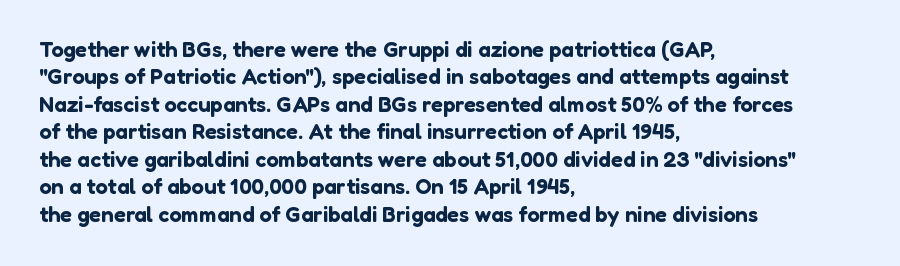
Letter spacing: default. Words float on clear page, feet unadorned. Every stem runs plumb, perpendicular to the baseline. Is there much room between lines? A standard amount, neither cramped nor airy. Reading down the block, your eye returns to a fixed left position each line.
